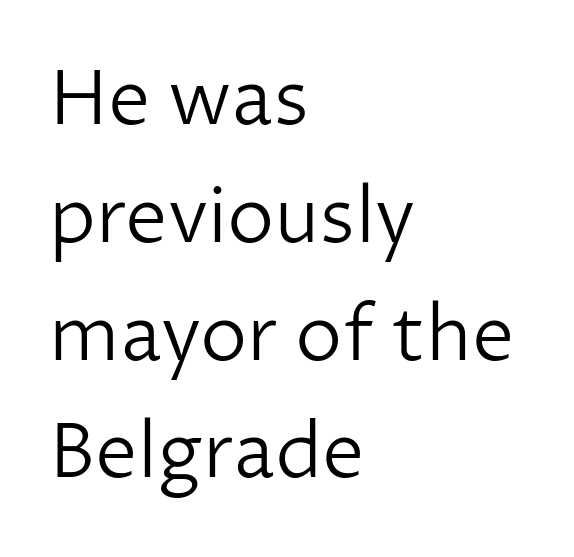
The image shows 76 px light sans-serif type, upright; set left-aligned, normal line spacing (1.55x), normal letter spacing, not underlined; low stroke contrast and a medium x-height.
